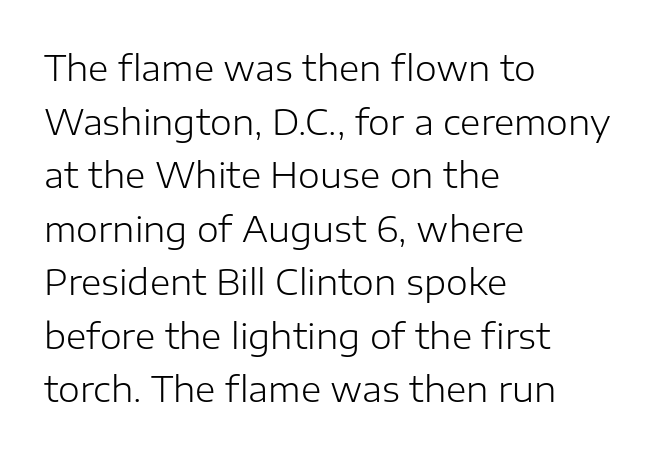
The image shows 35 px light sans-serif type, upright; set left-aligned, normal line spacing (1.53x), normal letter spacing, not underlined; low stroke contrast and a medium x-height.
